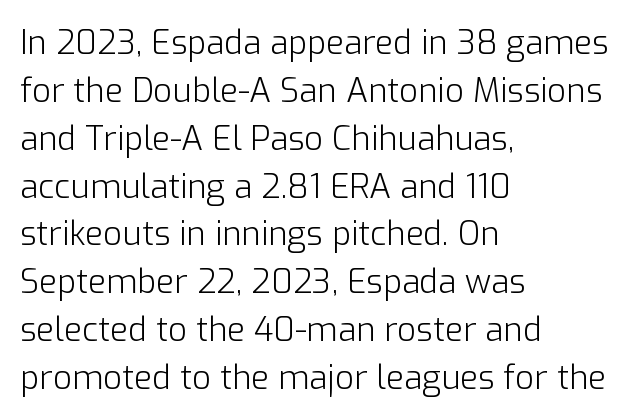
{"serif": "no", "italic": "no", "bold": "no", "weight": "light", "width": "normal", "stroke_contrast": "low", "x_height": "medium", "monospaced": "no", "underline": "no", "align": "left", "line_spacing": "normal", "line_spacing_ratio": 1.45, "letter_spacing": "normal", "letter_spacing_em": 0.0, "glyph_px": 33}
